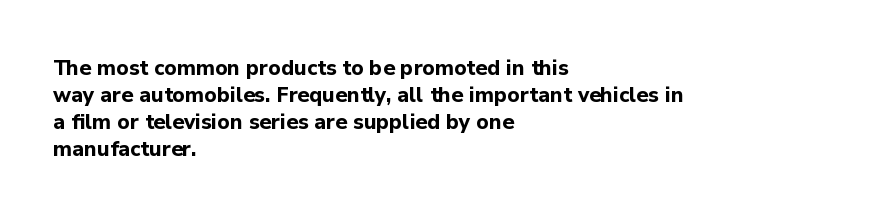
The space directly below the letters is spotless. In terms of leading, this rendering sits right in the middle. Notice how the stems are strictly vertical — no italics here. Honestly, the letter spacing is just normal — you wouldn't notice it. Typesetter's note: full bold, strokes at maximum text heaviness.
